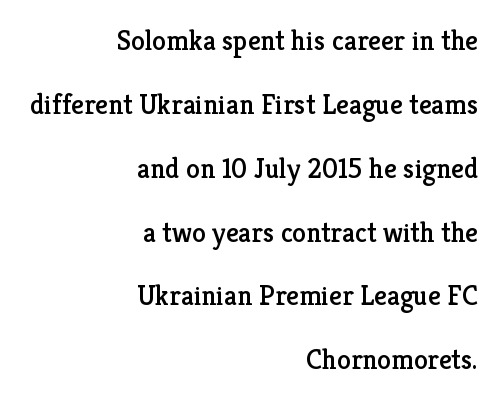
Q: Is the text italic (slanted)? A: No, it is upright.
Q: Is the typeface a serif or a sans-serif typeface? A: Serif.
Q: Is the text underlined? A: No.
Q: How is the paragraph aligned? A: Right-aligned.
Q: Is the spacing between letters normal or unusually wide? A: Normal.
Q: Is the spacing between lines tight, normal or loose? A: Loose.
Q: Width (condensed, normal, or wide)? A: Normal.
Q: Stroke contrast? A: Low.
Q: x-height? A: Medium.
Q: Monospaced? A: No.
